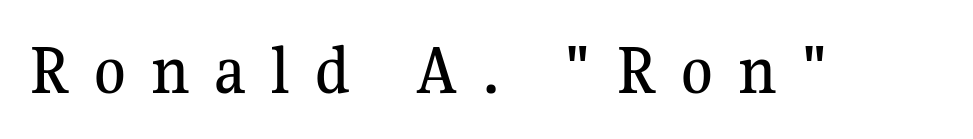
{"serif": "yes", "italic": "no", "width": "normal", "stroke_contrast": "medium", "x_height": "medium", "monospaced": "no", "underline": "no", "letter_spacing": "wide", "letter_spacing_em": 0.34, "glyph_px": 72}
